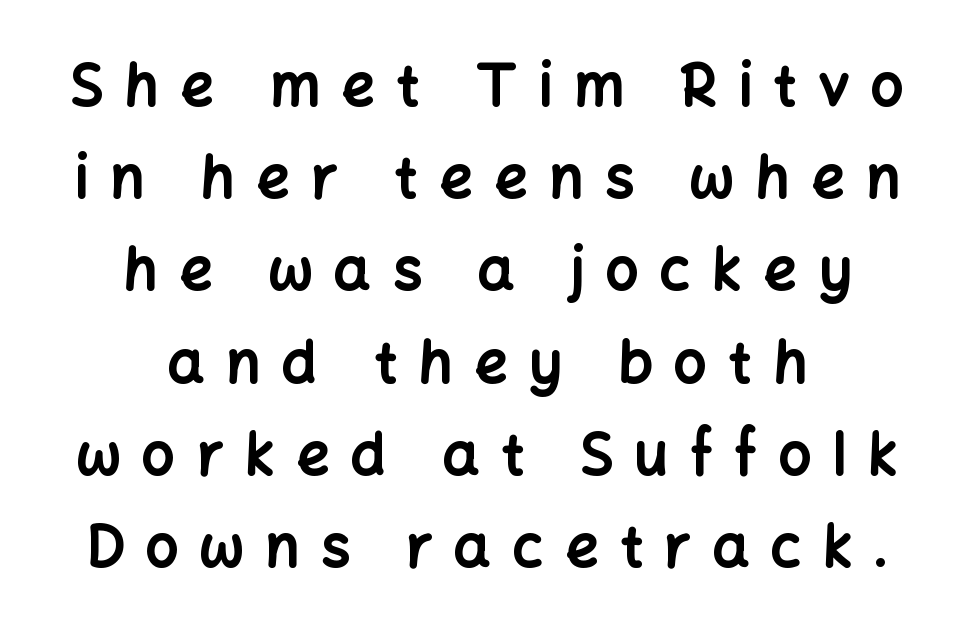
The image shows 58 px bold sans-serif type, upright; set centered, normal line spacing (1.59x), unusually wide letter spacing (+0.37 em), not underlined; low stroke contrast and a medium x-height.
